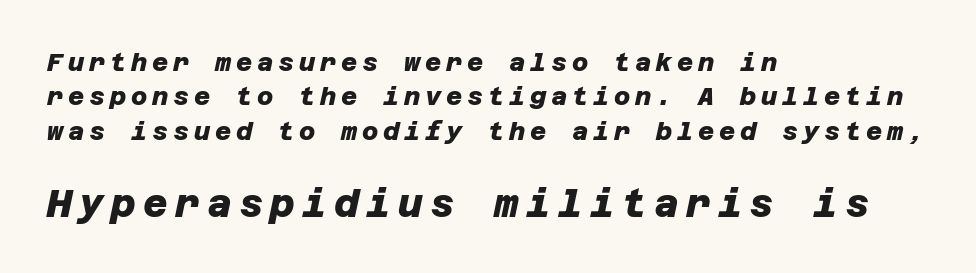
The image shows 38 px heavy sans-serif type; set left-aligned, normal line spacing (1.38x), not underlined; the second (bottom) block is 1.52x larger; low stroke contrast and a large x-height.
